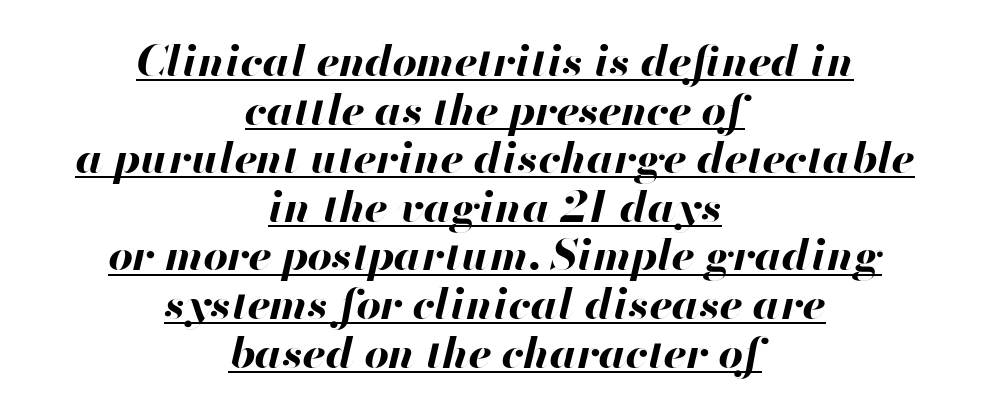
The specimen includes a rule beneath the text block's lines. What stands out about the letter spacing? Nothing — it is the standard amount. Centered paragraph, ragged on both sides. In terms of posture, this sample is oblique. The passage shown is typed in a proportional face where columns would drift.
